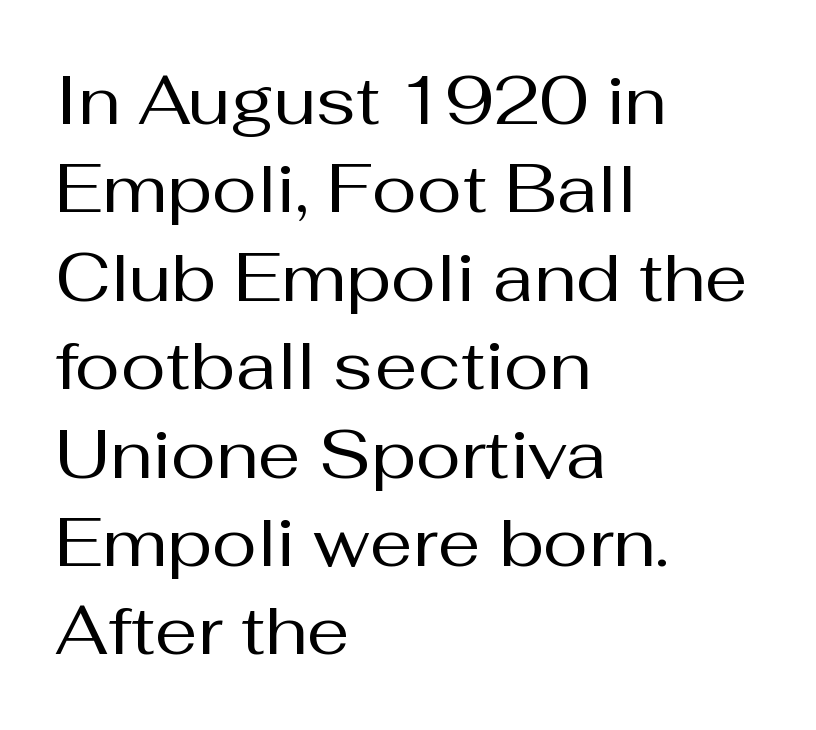
Q: Is the text bold? A: No.
Q: Is the text italic (slanted)? A: No, it is upright.
Q: Is the typeface a serif or a sans-serif typeface? A: Sans-serif.
Q: Is the text underlined? A: No.
Q: How is the paragraph aligned? A: Left-aligned.
Q: Is the spacing between letters normal or unusually wide? A: Normal.
Q: Is the spacing between lines tight, normal or loose? A: Normal.
Q: Width (condensed, normal, or wide)? A: Normal.
Q: Stroke contrast? A: Medium.
Q: x-height? A: Medium.
Q: Monospaced? A: No.
